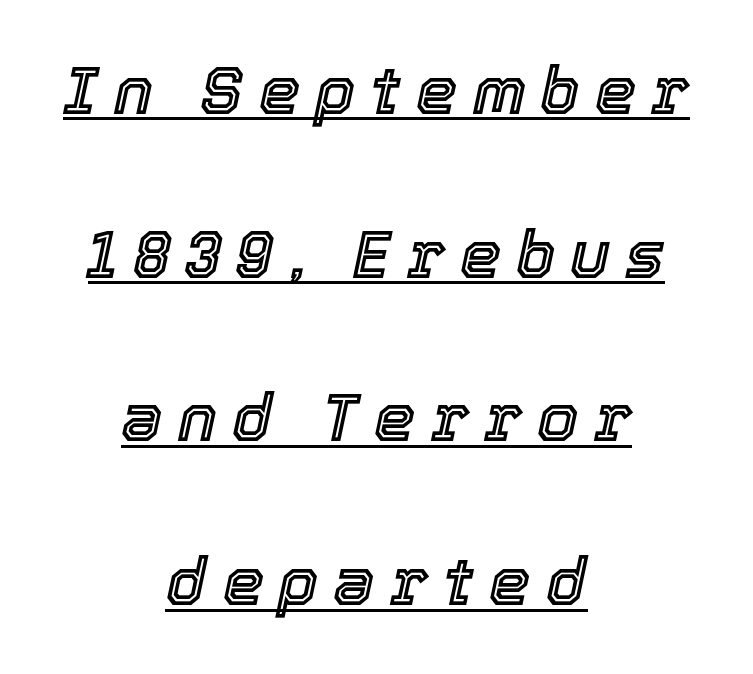
The image shows 66 px text type, italic (leaning right); set centered, loose line spacing (2.48x), unusually wide letter spacing (+0.23 em), underlined; a medium x-height.
